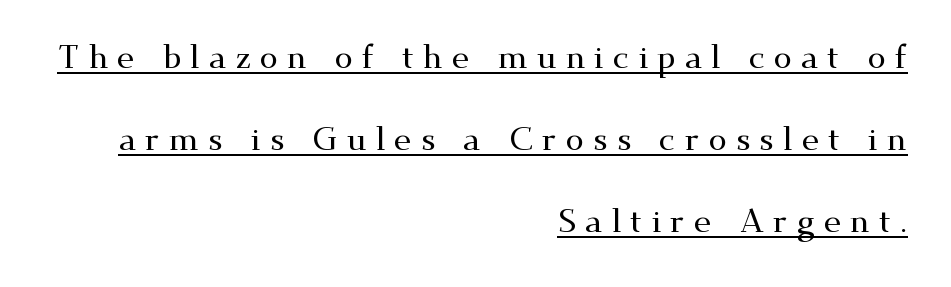
The image shows 33 px wide serif type, upright; set right-aligned, loose line spacing (2.49x), unusually wide letter spacing (+0.27 em), underlined; medium stroke contrast and a small x-height.
